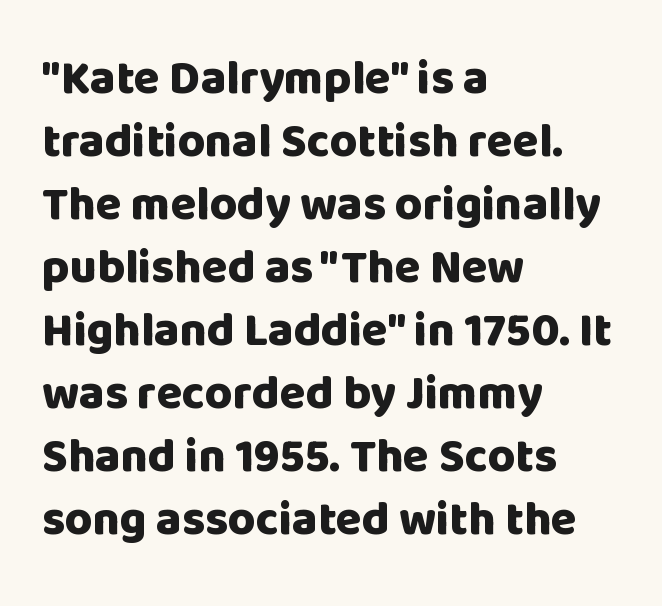
Q: Is the text bold? A: Yes.
Q: Is the text italic (slanted)? A: No, it is upright.
Q: Is the typeface a serif or a sans-serif typeface? A: Sans-serif.
Q: Is the text underlined? A: No.
Q: How is the paragraph aligned? A: Left-aligned.
Q: Is the spacing between letters normal or unusually wide? A: Normal.
Q: Is the spacing between lines tight, normal or loose? A: Normal.
Q: Width (condensed, normal, or wide)? A: Normal.
Q: Stroke contrast? A: Low.
Q: x-height? A: Large.
Q: Monospaced? A: No.
